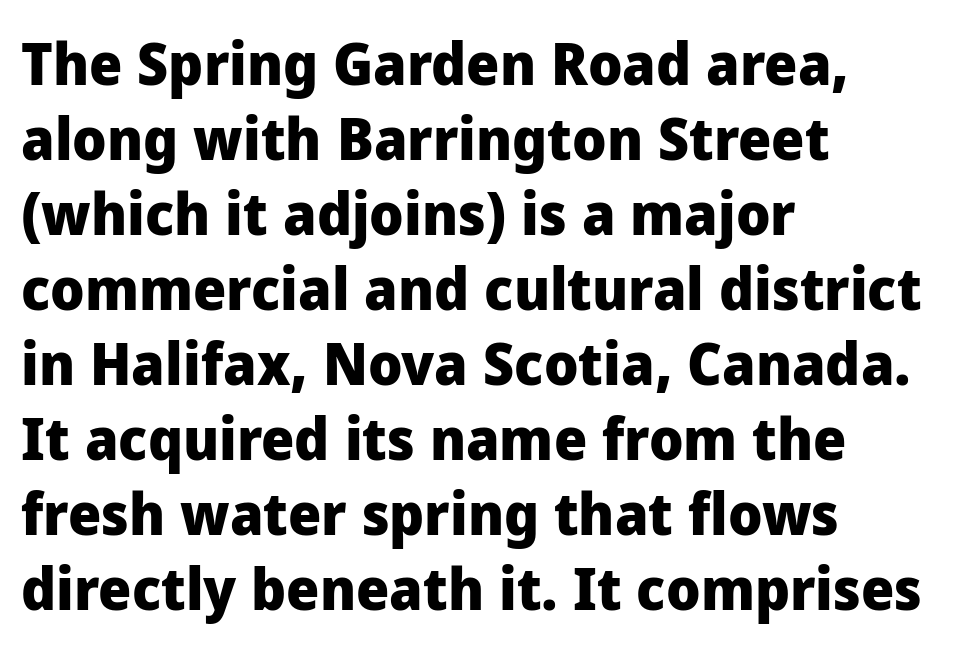
The image shows 59 px heavy sans-serif type, upright; set left-aligned, normal line spacing (1.27x), normal letter spacing, not underlined; low stroke contrast and a medium x-height.
